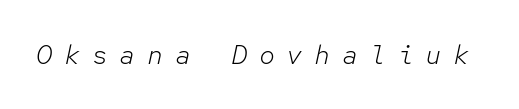
Between one letter and the next there's a generous, obvious gap. Designer's note — italics engaged. Lines of text with bare space underneath. This is not heavy type; no bold has been used.
